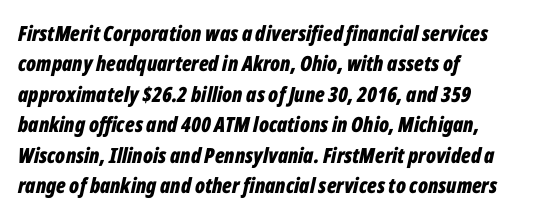
{"italic": "yes", "lean": "right", "slant_degrees": 12, "bold": "yes", "underline": "no", "align": "left", "line_spacing": "normal", "line_spacing_ratio": 1.45, "letter_spacing": "normal", "letter_spacing_em": 0.0, "glyph_px": 21}
